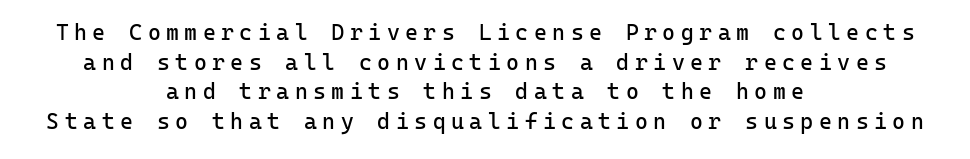
The gap between lines stays unmarked. Ascenders rise straight up at ninety degrees. Counters stay open thanks to moderate or lighter strokes. Short note: letters widely spaced. Teacher's note: observe the equal gaps on both sides — that is centered alignment. One glance says typical: line gaps are just what's usual.
